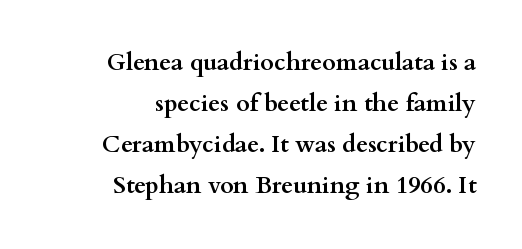
Inter-character spacing is left at the font's built-in metrics. The glyphs have the mass of a bold cut. The lettering stays uniformly vertical, giving the passage a roman look. The string is rendered with underlining switched off. Leftover space on each line is placed entirely before the opening word.
